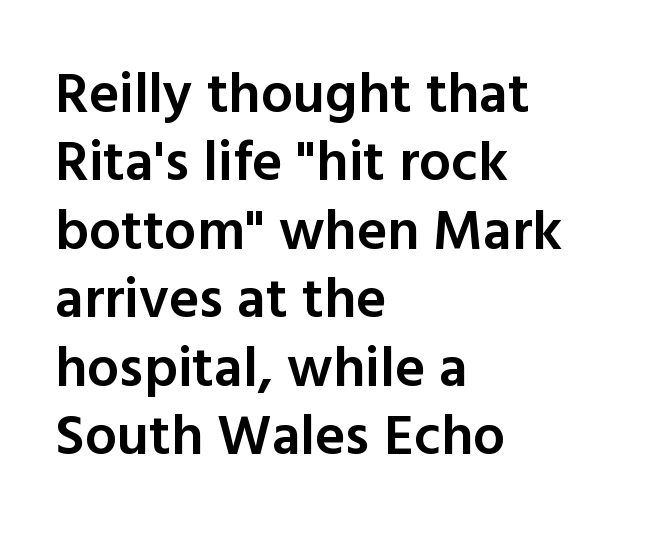
The image shows 57 px semibold sans-serif type, upright; set left-aligned, line spacing 1.2x, normal letter spacing, not underlined; a medium x-height.
